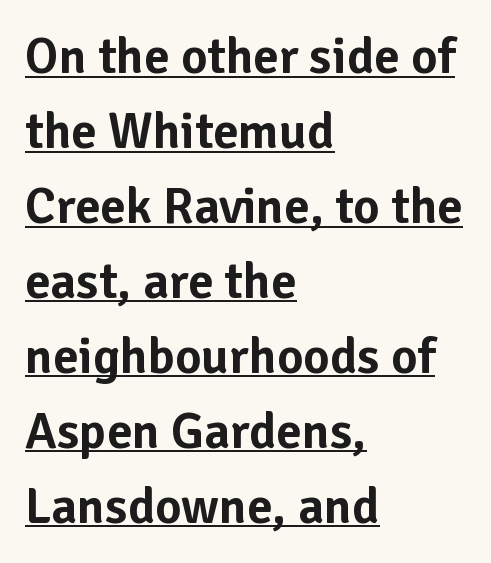
The image shows 51 px sans-serif type, upright; set left-aligned, normal line spacing (1.47x), normal letter spacing, underlined; low stroke contrast and a medium x-height.
